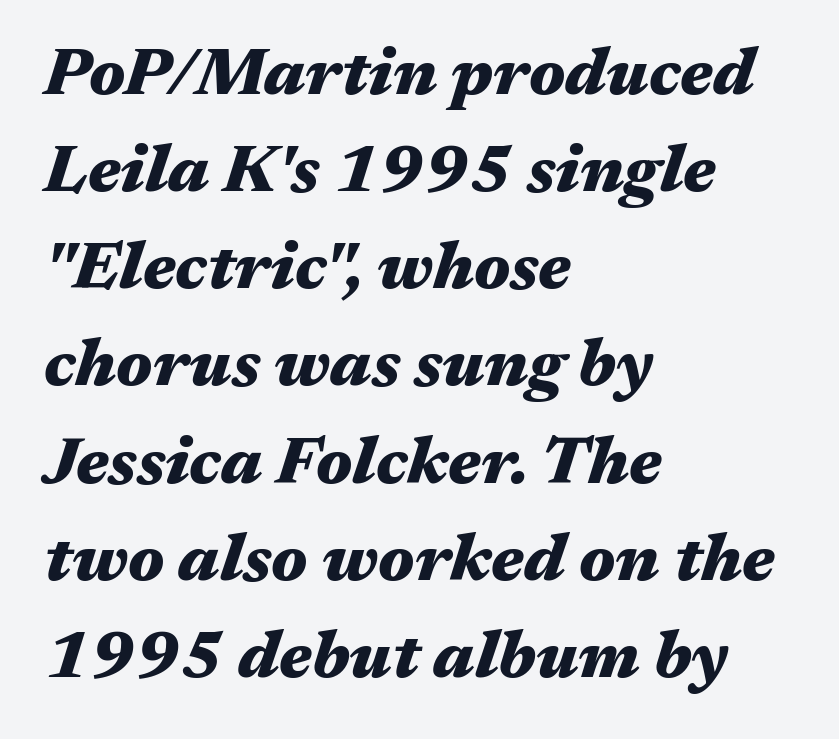
Q: Is the text bold? A: Yes.
Q: Is the text italic (slanted)? A: Yes, it leans right by about 17 degrees.
Q: Is the text underlined? A: No.
Q: How is the paragraph aligned? A: Left-aligned.
Q: Is the spacing between letters normal or unusually wide? A: Normal.
Q: Is the spacing between lines tight, normal or loose? A: Normal.
Q: Width (condensed, normal, or wide)? A: Wide.
Q: Stroke contrast? A: Medium.
Q: x-height? A: Medium.
Q: Monospaced? A: No.
